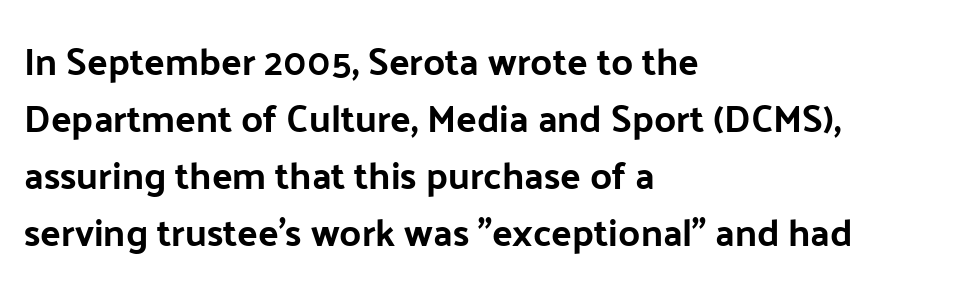
Q: Is the text italic (slanted)? A: No, it is upright.
Q: Is the typeface a serif or a sans-serif typeface? A: Sans-serif.
Q: Is the text underlined? A: No.
Q: How is the paragraph aligned? A: Left-aligned.
Q: Is the spacing between letters normal or unusually wide? A: Normal.
Q: Is the spacing between lines tight, normal or loose? A: Normal.
Q: Width (condensed, normal, or wide)? A: Normal.
Q: Stroke contrast? A: Low.
Q: x-height? A: Medium.
Q: Monospaced? A: No.
